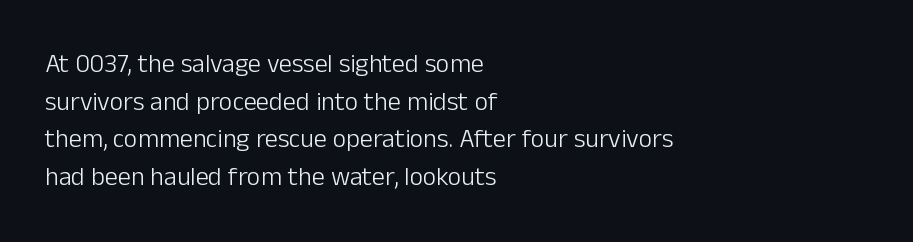
Q: Is the text bold? A: No.
Q: Is the text italic (slanted)? A: No, it is upright.
Q: Is the text underlined? A: No.
Q: How is the paragraph aligned? A: Left-aligned.
Q: Is the spacing between letters normal or unusually wide? A: Normal.
Q: Is the spacing between lines tight, normal or loose? A: Normal.
